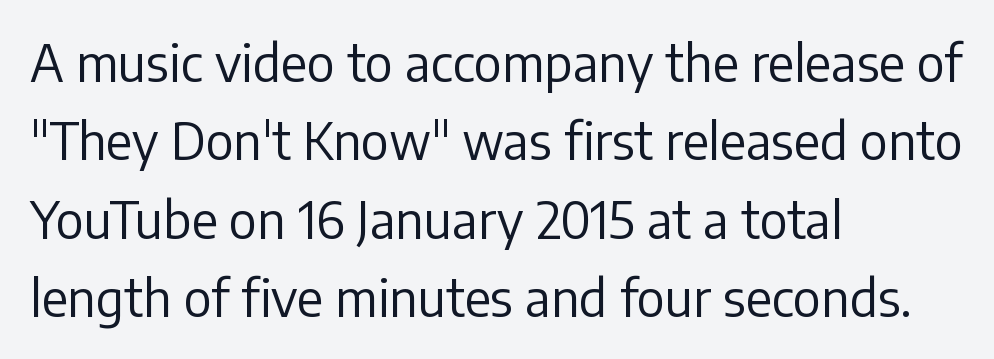
Q: Is the text bold? A: No.
Q: Is the text italic (slanted)? A: No, it is upright.
Q: Is the typeface a serif or a sans-serif typeface? A: Sans-serif.
Q: Is the text underlined? A: No.
Q: How is the paragraph aligned? A: Left-aligned.
Q: Is the spacing between letters normal or unusually wide? A: Normal.
Q: Is the spacing between lines tight, normal or loose? A: Normal.
Q: Width (condensed, normal, or wide)? A: Normal.
Q: Stroke contrast? A: Low.
Q: x-height? A: Medium.
Q: Monospaced? A: No.
